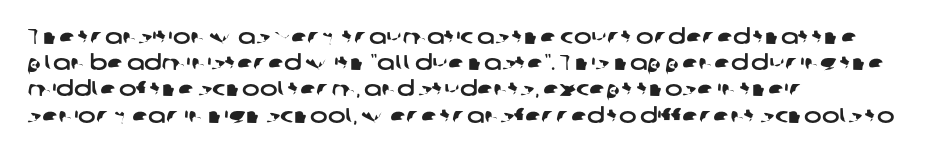
{"underline": "no", "align": "left", "line_spacing": "normal", "line_spacing_ratio": 1.25, "letter_spacing": "normal", "letter_spacing_em": 0.0, "glyph_px": 21}
